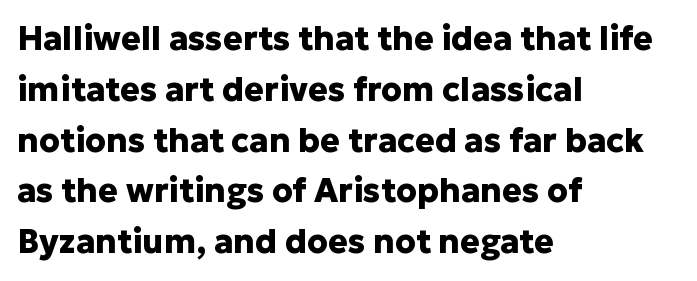
{"serif": "no", "italic": "no", "bold": "yes", "weight": "heavy", "width": "normal", "stroke_contrast": "low", "x_height": "medium", "monospaced": "no", "underline": "no", "align": "left", "line_spacing": "normal", "line_spacing_ratio": 1.54, "letter_spacing": "normal", "letter_spacing_em": 0.0, "glyph_px": 33}
